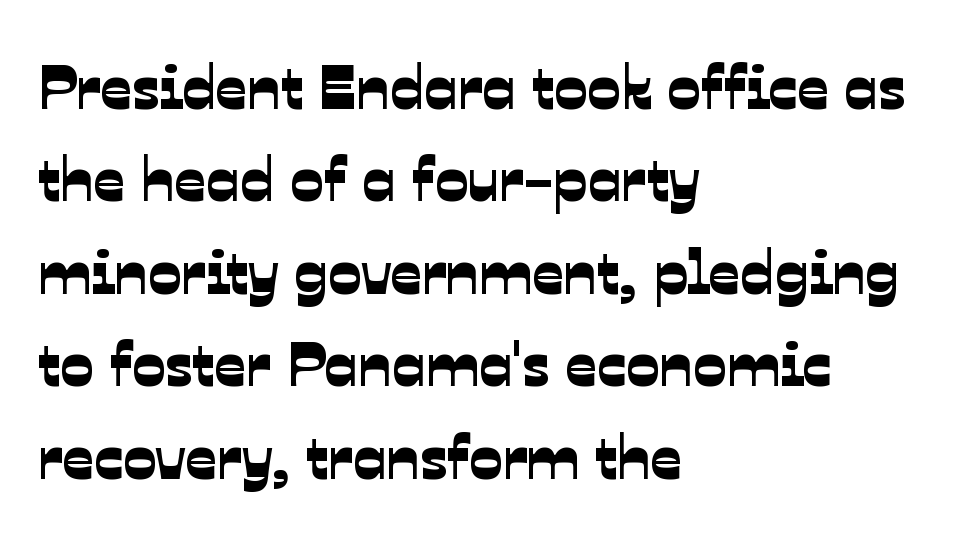
The image shows 62 px sans-serif type; set left-aligned, normal line spacing (1.49x), normal letter spacing, not underlined; low stroke contrast and a medium x-height.
